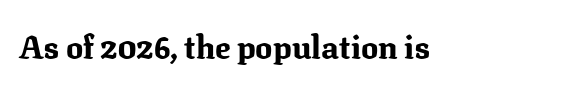
{"serif": "yes", "italic": "no", "bold": "yes", "weight": "bold", "width": "normal", "stroke_contrast": "medium", "x_height": "medium", "monospaced": "no", "underline": "no", "letter_spacing": "normal", "letter_spacing_em": 0.0, "glyph_px": 32}
